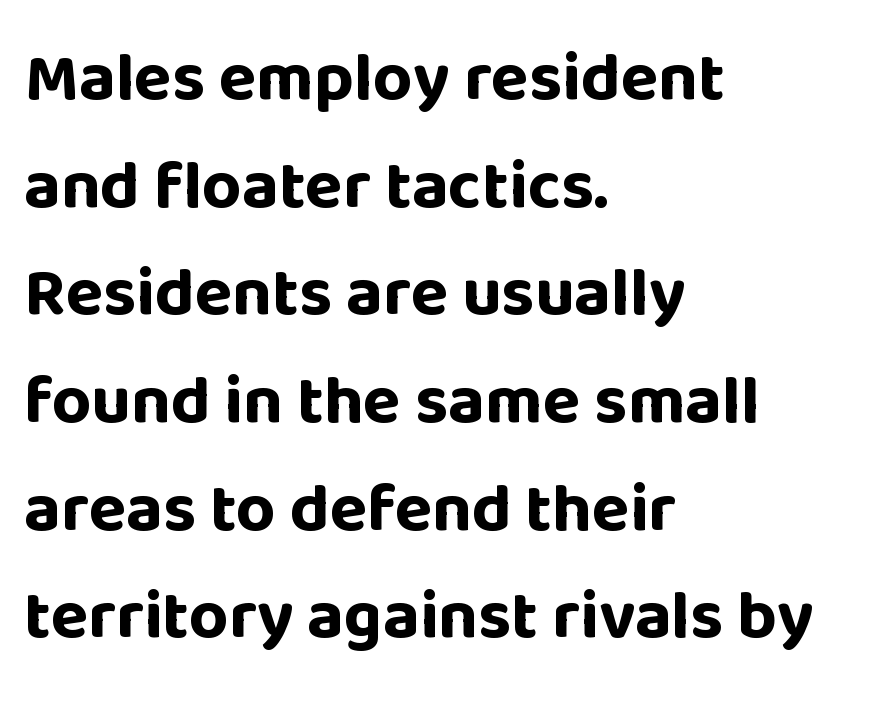
{"serif": "no", "italic": "no", "bold": "yes", "weight": "bold", "width": "normal", "stroke_contrast": "low", "x_height": "large", "monospaced": "no", "underline": "no", "align": "left", "line_spacing": "normal", "line_spacing_ratio": 1.56, "letter_spacing": "normal", "letter_spacing_em": 0.0, "glyph_px": 69}
